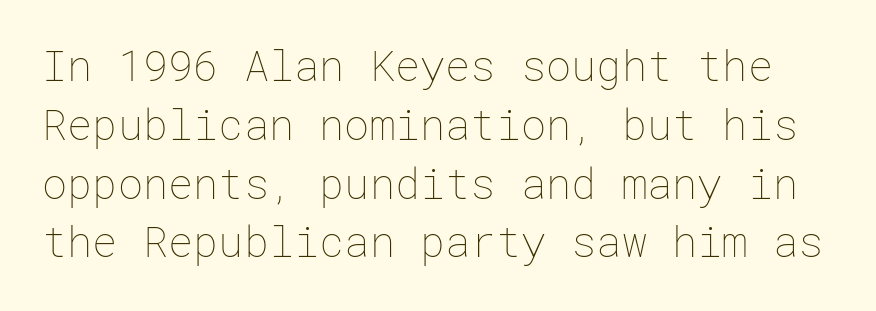
The image shows 42 px thin type, upright; set normal line spacing (1.4x), normal letter spacing, not underlined; low stroke contrast and a medium x-height.
